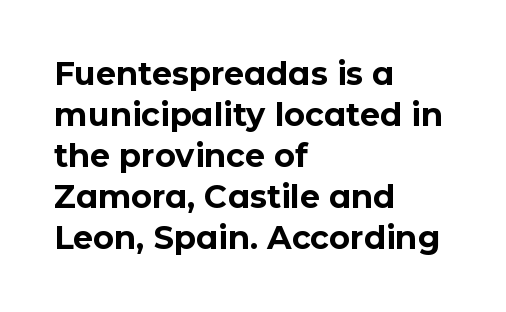
Baseline-to-baseline distance is the conventional proportion of letter height. Looks like regular typesetting: each glyph gets only the width it needs. Horizontal alignment here is leftward, the default for most running prose. Caption: bold face, heavy strokes. Short note: letters normally spaced.
